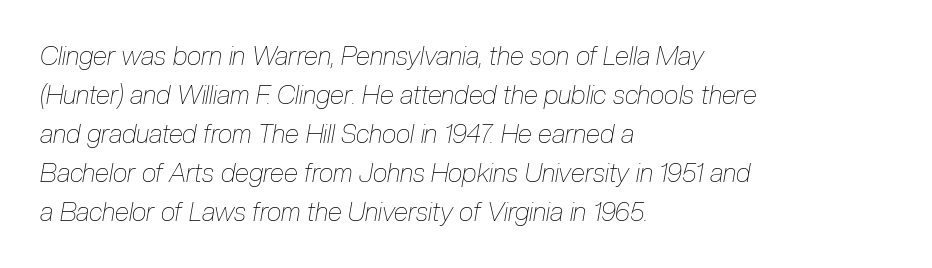
The image shows 26 px text type, italic (leaning right); set left-aligned, normal line spacing (1.5x), normal letter spacing, not underlined.
